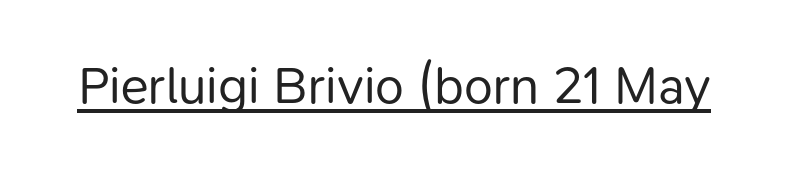
Q: Is the text bold? A: No.
Q: Is the text italic (slanted)? A: No, it is upright.
Q: Is the typeface a serif or a sans-serif typeface? A: Sans-serif.
Q: Is the text underlined? A: Yes.
Q: Is the spacing between letters normal or unusually wide? A: Normal.
Q: Width (condensed, normal, or wide)? A: Normal.
Q: Stroke contrast? A: Low.
Q: x-height? A: Medium.
Q: Monospaced? A: No.
